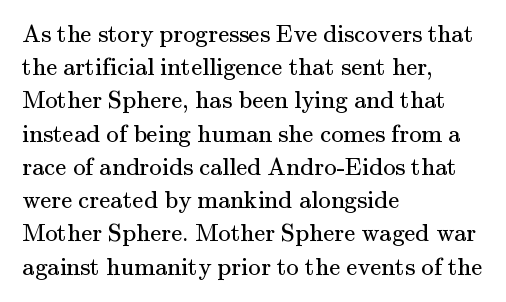
{"italic": "no", "bold": "no", "underline": "no", "align": "left", "line_spacing": "normal", "line_spacing_ratio": 1.33, "letter_spacing": "normal", "letter_spacing_em": 0.0, "glyph_px": 25}
